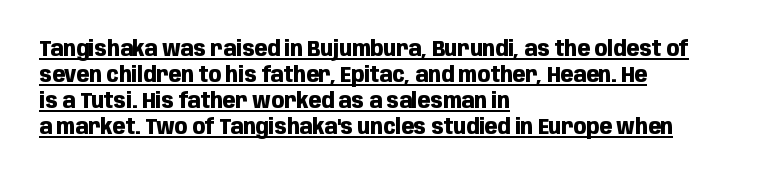
Notice how a bar underscores the lettering throughout. Quick note: not italic, upright. You could call the tracking neutral — neither tight nor loose. Caption: bold face, heavy strokes. The paragraph shown leans on its left margin.
